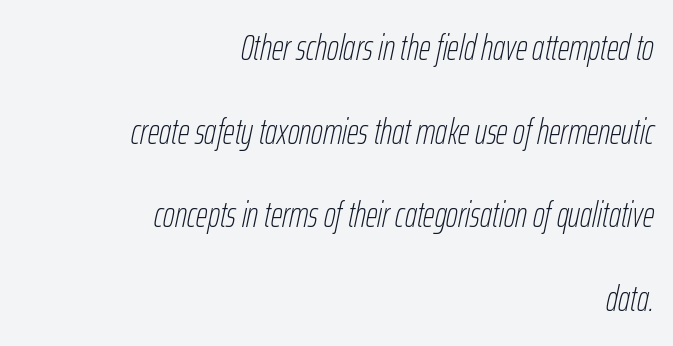
{"italic": "yes", "lean": "right", "slant_degrees": 12, "bold": "no", "weight": "thin", "width": "condensed", "stroke_contrast": "low", "x_height": "medium", "monospaced": "no", "underline": "no", "align": "right", "line_spacing": "loose", "line_spacing_ratio": 2.32, "letter_spacing": "normal", "letter_spacing_em": 0.0, "glyph_px": 36}
